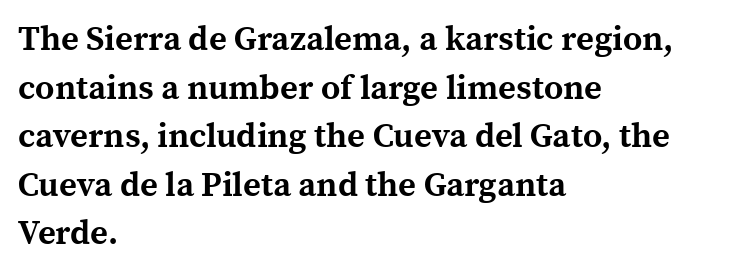
The image shows 34 px bold serif type, upright; set left-aligned, normal line spacing (1.43x), normal letter spacing, not underlined; a medium x-height.
